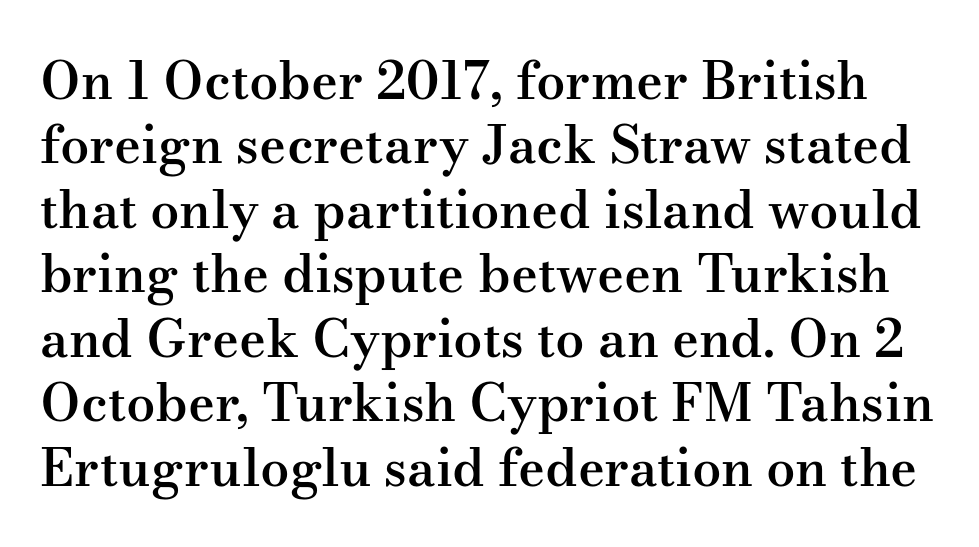
The image shows 52 px semibold, wide serif type, upright; set line spacing 1.24x, normal letter spacing, not underlined; medium stroke contrast and a small x-height.
